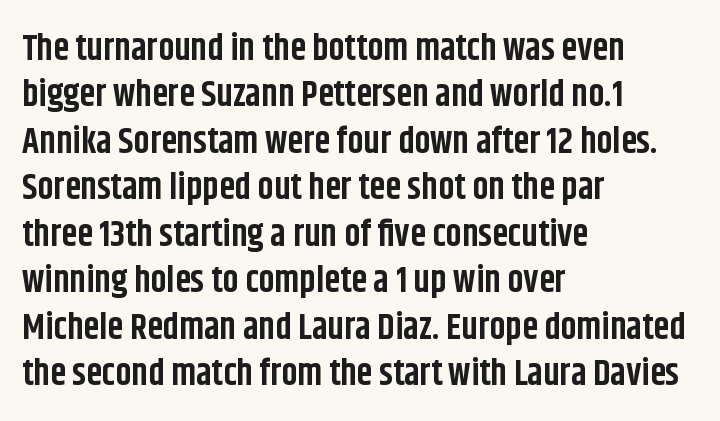
{"serif": "no", "italic": "no", "bold": "yes", "weight": "bold", "width": "condensed", "stroke_contrast": "low", "x_height": "large", "monospaced": "no", "underline": "no", "align": "left", "line_spacing": "normal", "line_spacing_ratio": 1.29, "letter_spacing": "normal", "letter_spacing_em": 0.0, "glyph_px": 36}
